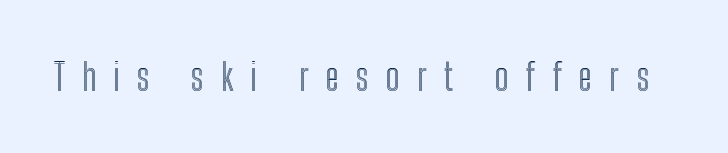
Q: Is the text italic (slanted)? A: No, it is upright.
Q: Is the text underlined? A: No.
Q: Is the spacing between letters normal or unusually wide? A: Unusually wide.
Q: Width (condensed, normal, or wide)? A: Condensed.
Q: x-height? A: Medium.
Q: Monospaced? A: No.
